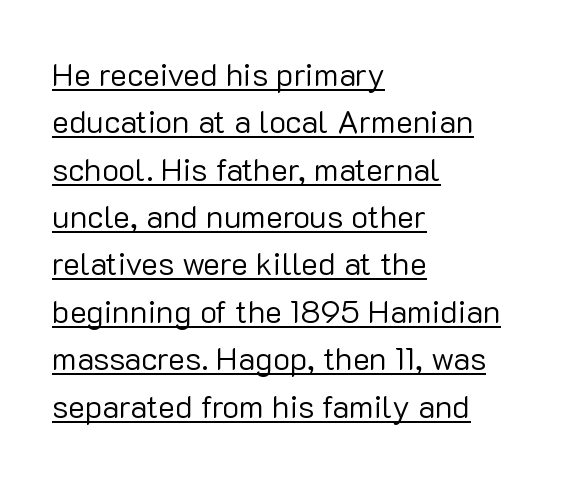
The image shows 32 px regular-weight sans-serif type, upright; set left-aligned, normal line spacing (1.48x), normal letter spacing, underlined; low stroke contrast and a medium x-height.
